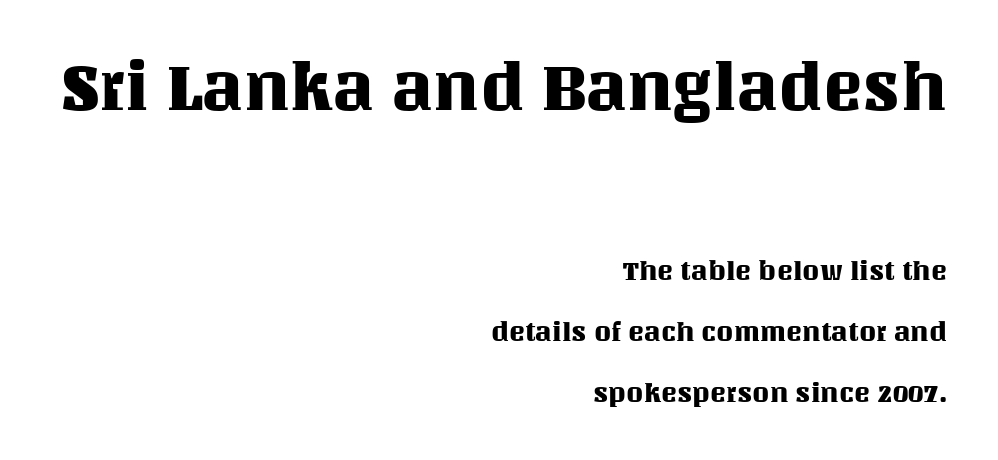
{"italic": "no", "width": "normal", "stroke_contrast": "medium", "x_height": "large", "monospaced": "no", "underline": "no", "align": "right", "line_spacing": "loose", "line_spacing_ratio": 2.26, "letter_spacing": "normal", "letter_spacing_em": 0.0, "larger_block": "first", "size_ratio": 2.48, "glyph_px": 67}
